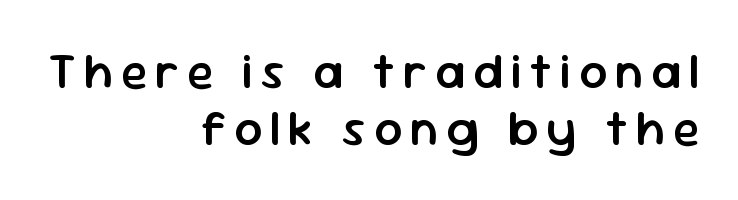
Q: Is the text bold? A: Semi-bold.
Q: Is the text italic (slanted)? A: No, it is upright.
Q: Is the typeface a serif or a sans-serif typeface? A: Sans-serif.
Q: Is the text underlined? A: No.
Q: How is the paragraph aligned? A: Right-aligned.
Q: Width (condensed, normal, or wide)? A: Normal.
Q: Stroke contrast? A: Low.
Q: x-height? A: Medium.
Q: Monospaced? A: No.
